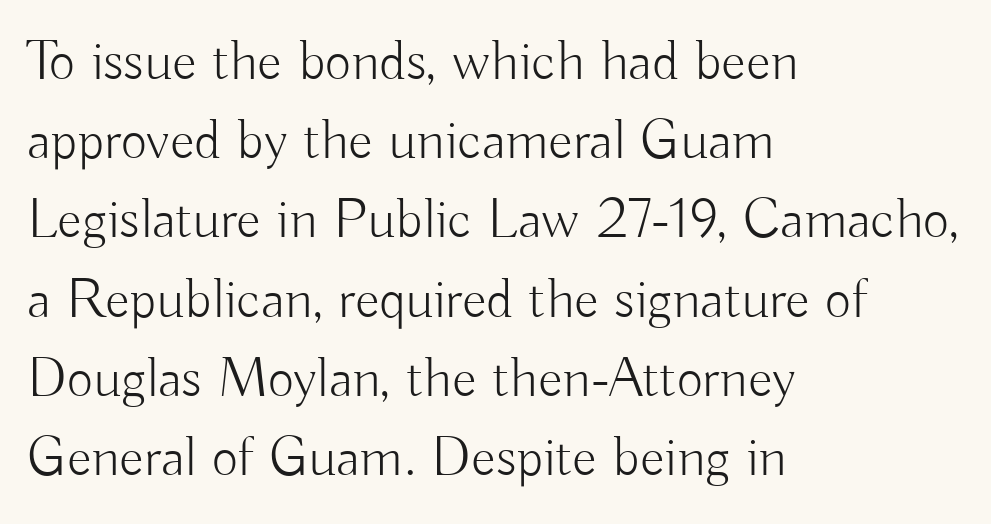
{"serif": "no", "italic": "no", "bold": "no", "weight": "light", "width": "normal", "stroke_contrast": "low", "x_height": "small", "monospaced": "no", "underline": "no", "align": "left", "line_spacing": "normal", "line_spacing_ratio": 1.39, "letter_spacing": "normal", "letter_spacing_em": 0.0, "glyph_px": 57}
